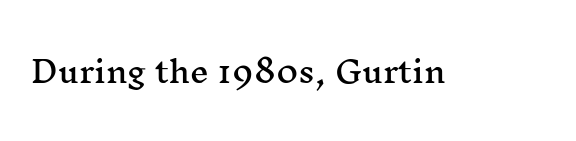
{"serif": "yes", "italic": "no", "width": "wide", "stroke_contrast": "medium", "x_height": "medium", "monospaced": "no", "underline": "no", "letter_spacing": "normal", "letter_spacing_em": 0.0, "glyph_px": 30}
